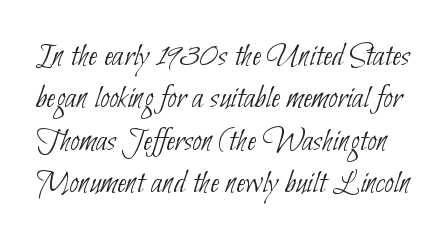
What stands out about the letter spacing? Nothing — it is the standard amount. The weight tops out at a normal text grade. Here the designer chose a conventional face with non-uniform glyph widths. Is there much room between lines? A standard amount, neither cramped nor airy.
